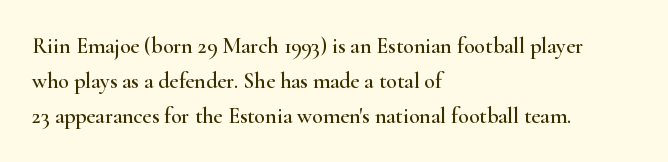
The vertical gap from one line to the next is medium. In terms of posture, this sample is upright. The ragged edge is on the right, which tells us the setting is flush left. Look at the tracking — it's just the regular setting, nothing added. Only glyphs here, with clear space below each row.
